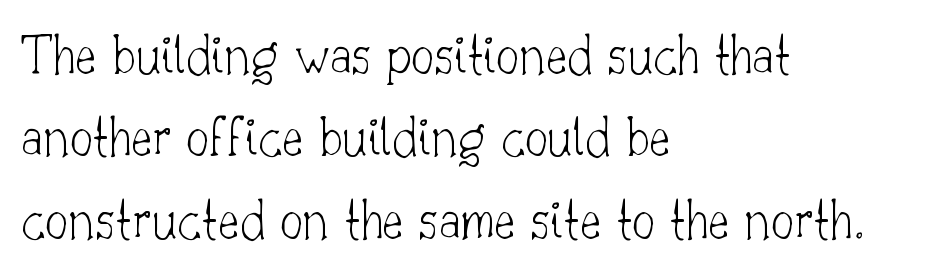
Q: Is the text bold? A: No.
Q: Is the text italic (slanted)? A: No, it is upright.
Q: Is the typeface a serif or a sans-serif typeface? A: Serif.
Q: Is the text underlined? A: No.
Q: How is the paragraph aligned? A: Left-aligned.
Q: Is the spacing between letters normal or unusually wide? A: Normal.
Q: Is the spacing between lines tight, normal or loose? A: Normal.
Q: Width (condensed, normal, or wide)? A: Normal.
Q: Stroke contrast? A: Low.
Q: x-height? A: Small.
Q: Monospaced? A: No.
